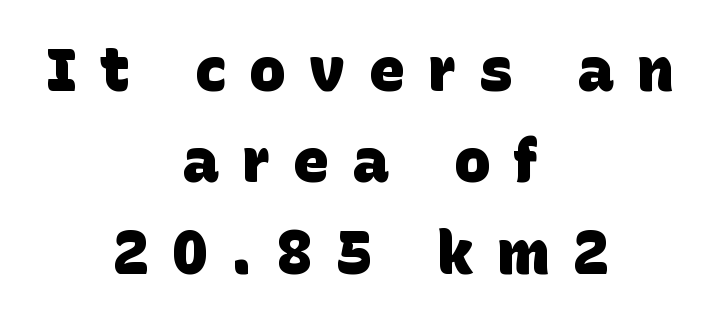
The image shows 61 px heavy sans-serif type; set centered, normal line spacing (1.5x), unusually wide letter spacing (+0.38 em), not underlined; low stroke contrast and a large x-height.
